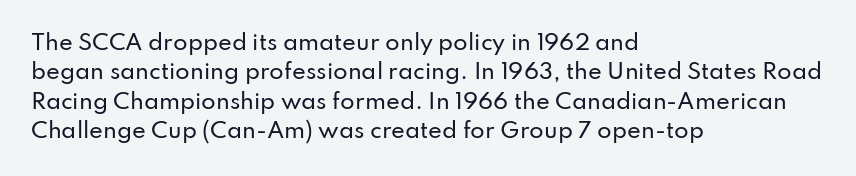
Q: Is the text italic (slanted)? A: No, it is upright.
Q: Is the text underlined? A: No.
Q: How is the paragraph aligned? A: Left-aligned.
Q: Is the spacing between letters normal or unusually wide? A: Normal.
Q: Is the spacing between lines tight, normal or loose? A: Normal.
